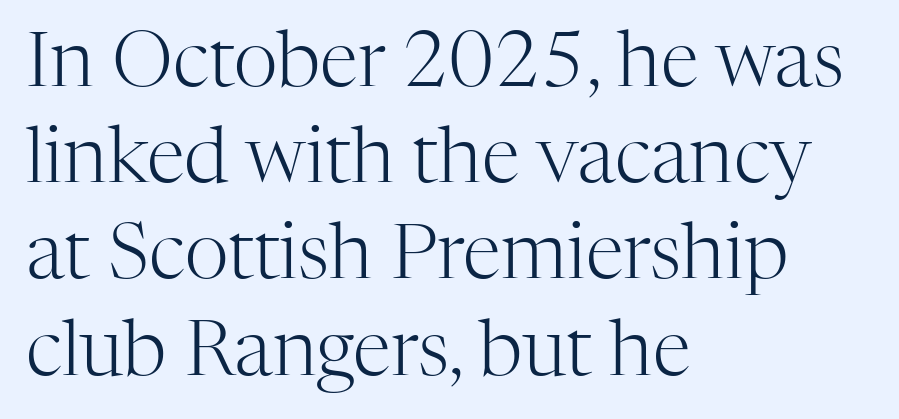
{"serif": "yes", "italic": "no", "bold": "no", "weight": "light", "width": "normal", "stroke_contrast": "high", "x_height": "medium", "monospaced": "no", "underline": "no", "align": "left", "line_spacing": "normal", "line_spacing_ratio": 1.25, "letter_spacing": "normal", "letter_spacing_em": 0.0, "glyph_px": 77}
